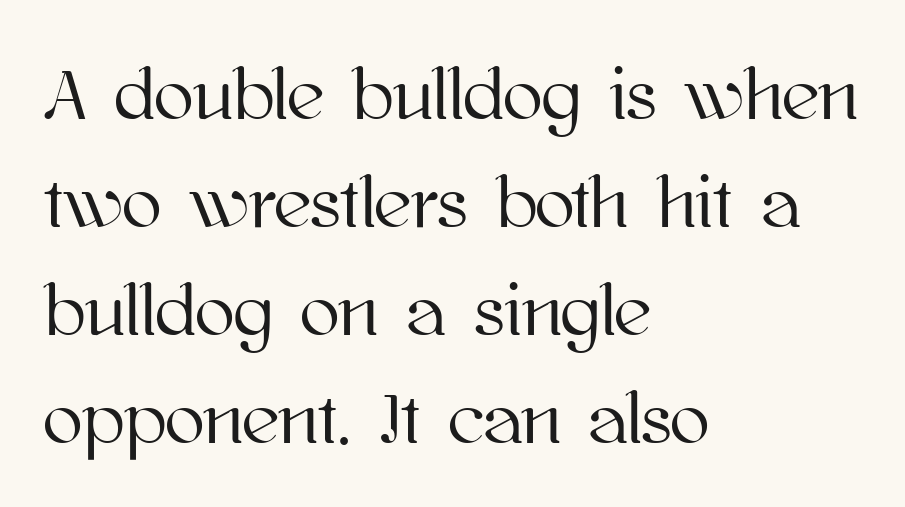
{"italic": "no", "width": "normal", "stroke_contrast": "high", "x_height": "medium", "monospaced": "no", "underline": "no", "align": "left", "line_spacing": "normal", "line_spacing_ratio": 1.48, "letter_spacing": "normal", "letter_spacing_em": 0.0, "glyph_px": 73}
